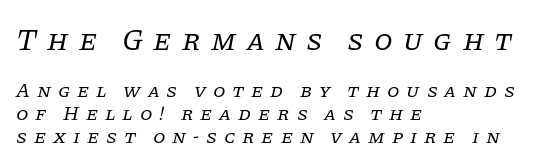
Q: Is the text bold? A: No.
Q: Is the text italic (slanted)? A: Yes, it leans right by about 11 degrees.
Q: Is the typeface a serif or a sans-serif typeface? A: Serif.
Q: Is the text underlined? A: No.
Q: How is the paragraph aligned? A: Left-aligned.
Q: Is the spacing between letters normal or unusually wide? A: Unusually wide.
Q: Is the spacing between lines tight, normal or loose? A: Tight.
Q: Which block of text is set in a larger size, the first (top) or the second (bottom)? A: The first (top) one.
Q: Width (condensed, normal, or wide)? A: Normal.
Q: Stroke contrast? A: Low.
Q: x-height? A: Large.
Q: Monospaced? A: No.
